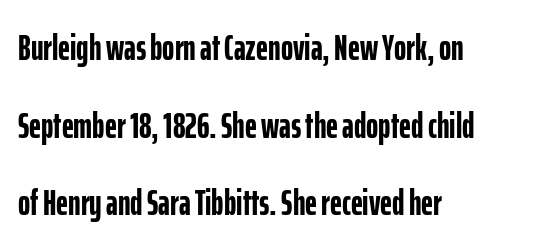
{"serif": "no", "italic": "no", "bold": "yes", "weight": "semibold", "width": "condensed", "stroke_contrast": "low", "x_height": "medium", "monospaced": "no", "underline": "no", "align": "left", "line_spacing": "loose", "line_spacing_ratio": 2.1, "letter_spacing": "normal", "letter_spacing_em": 0.0, "glyph_px": 37}
